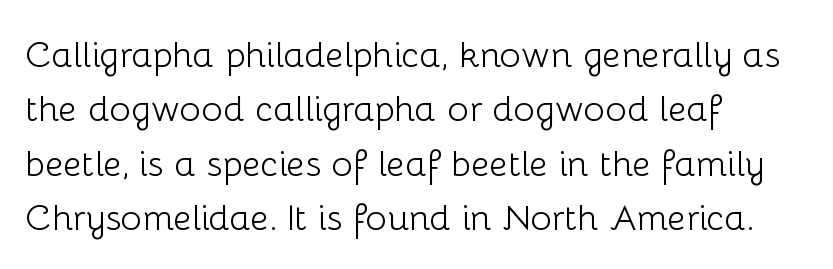
{"serif": "no", "italic": "no", "bold": "no", "weight": "light", "width": "normal", "stroke_contrast": "low", "x_height": "medium", "monospaced": "no", "underline": "no", "align": "left", "line_spacing": "normal", "line_spacing_ratio": 1.51, "letter_spacing": "normal", "letter_spacing_em": 0.0, "glyph_px": 36}
